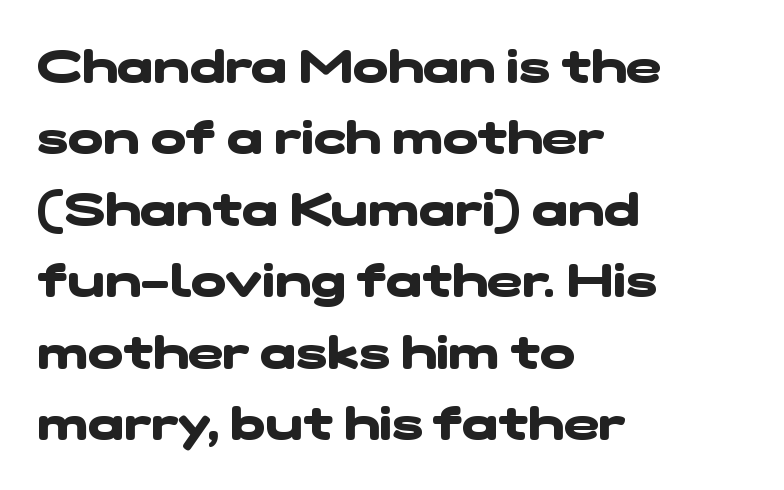
Q: Is the text bold? A: Yes.
Q: Is the typeface a serif or a sans-serif typeface? A: Sans-serif.
Q: Is the text underlined? A: No.
Q: How is the paragraph aligned? A: Left-aligned.
Q: Is the spacing between letters normal or unusually wide? A: Normal.
Q: Is the spacing between lines tight, normal or loose? A: Normal.
Q: Width (condensed, normal, or wide)? A: Wide.
Q: Stroke contrast? A: Low.
Q: x-height? A: Medium.
Q: Monospaced? A: No.
